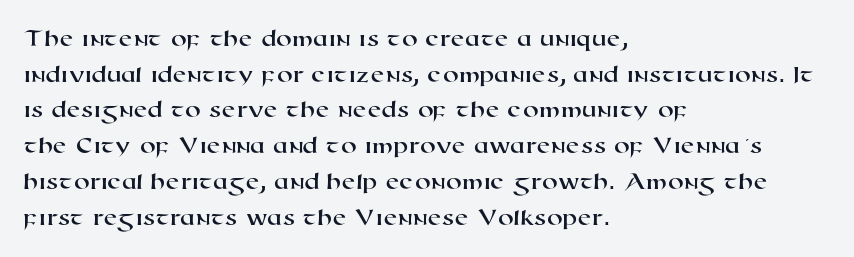
{"underline": "no", "align": "left", "line_spacing": "normal", "line_spacing_ratio": 1.43, "letter_spacing": "normal", "letter_spacing_em": 0.0, "glyph_px": 25}
